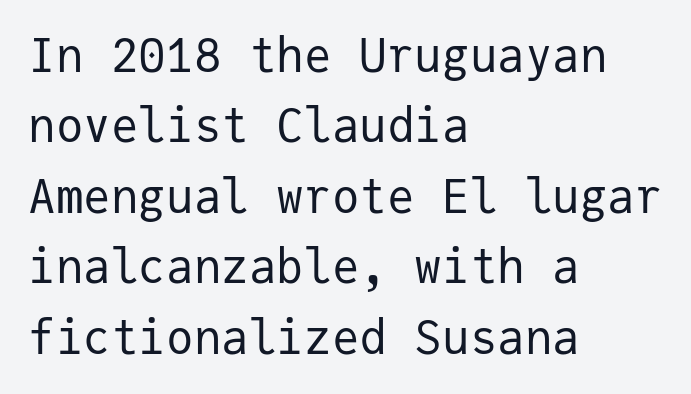
The image shows 46 px regular-weight sans-serif type, upright, monospaced; set left-aligned, normal line spacing (1.53x), normal letter spacing, not underlined; low stroke contrast and a medium x-height.
